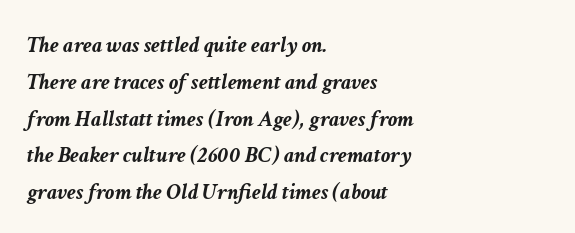
The image shows 23 px bold type, italic (leaning right); set left-aligned, normal line spacing (1.6x), normal letter spacing, not underlined.
